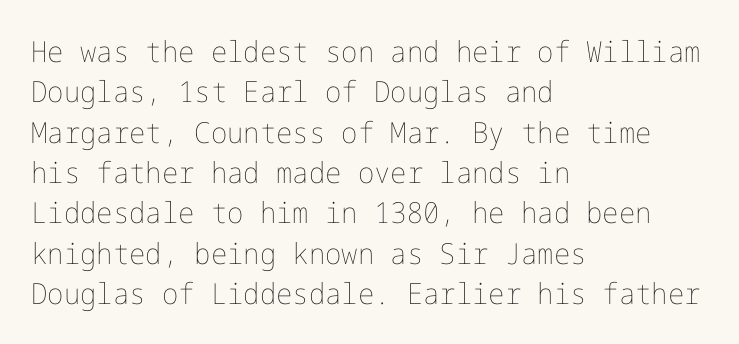
The image shows 29 px thin type, upright; set left-aligned, normal line spacing (1.39x), normal letter spacing, not underlined; low stroke contrast and a medium x-height.
